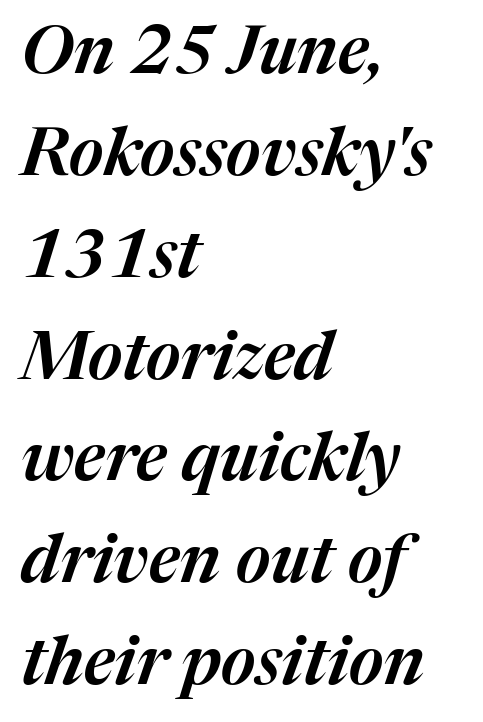
{"italic": "yes", "lean": "right", "slant_degrees": 17, "width": "normal", "stroke_contrast": "medium", "x_height": "medium", "monospaced": "no", "underline": "no", "align": "left", "line_spacing": "normal", "line_spacing_ratio": 1.52, "letter_spacing": "normal", "letter_spacing_em": 0.0, "glyph_px": 67}
